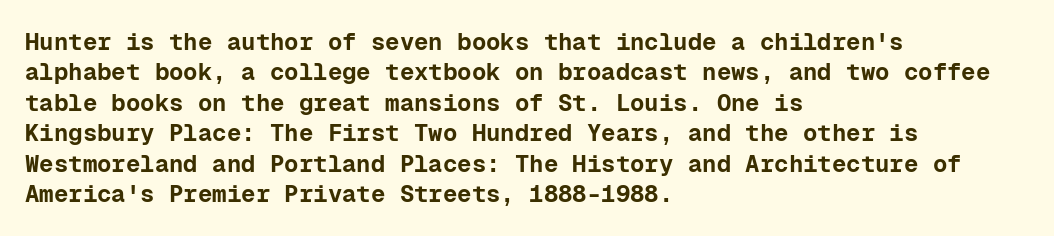
The glyphs are unaccompanied by any horizontal stroke below them. The leading is moderate, giving the passage an even texture. Left-aligned paragraph, ragged on the right. A full-strength bold gives these letters their thick strokes. This sample uses an upright cut, with every glyph sitting square on the baseline.
